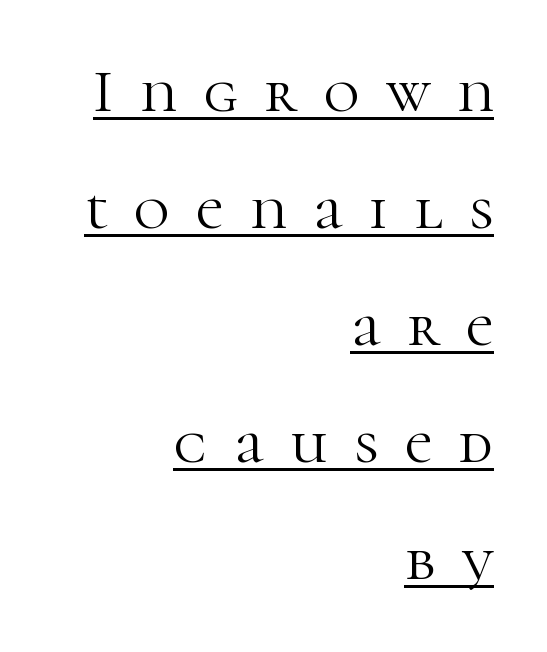
Q: Is the text bold? A: No.
Q: Is the text italic (slanted)? A: No, it is upright.
Q: Is the typeface a serif or a sans-serif typeface? A: Serif.
Q: Is the text underlined? A: Yes.
Q: How is the paragraph aligned? A: Right-aligned.
Q: Is the spacing between letters normal or unusually wide? A: Unusually wide.
Q: Is the spacing between lines tight, normal or loose? A: Loose.
Q: Width (condensed, normal, or wide)? A: Normal.
Q: Stroke contrast? A: High.
Q: x-height? A: Medium.
Q: Monospaced? A: No.
